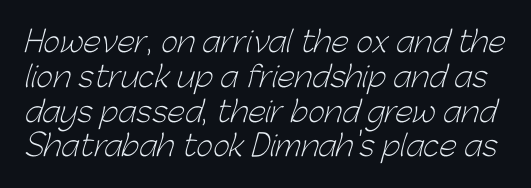
The image shows 29 px light sans-serif type; set line spacing 1.2x, normal letter spacing, not underlined; low stroke contrast and a medium x-height.
